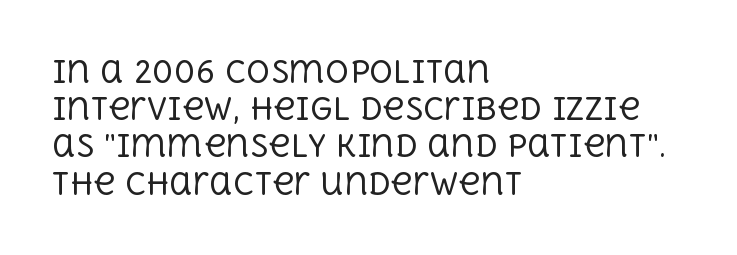
Q: Is the text bold? A: No.
Q: Is the text italic (slanted)? A: No, it is upright.
Q: Is the typeface a serif or a sans-serif typeface? A: Serif.
Q: Is the text underlined? A: No.
Q: How is the paragraph aligned? A: Left-aligned.
Q: Is the spacing between letters normal or unusually wide? A: Normal.
Q: Width (condensed, normal, or wide)? A: Normal.
Q: x-height? A: Large.
Q: Monospaced? A: No.
